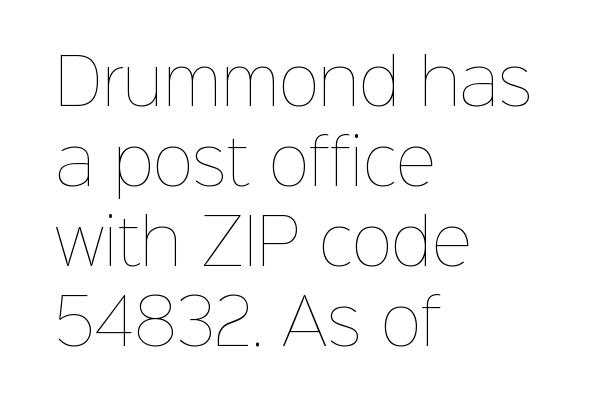
{"italic": "no", "bold": "no", "weight": "thin", "width": "normal", "stroke_contrast": "low", "x_height": "medium", "monospaced": "no", "underline": "no", "align": "left", "line_spacing": "normal", "line_spacing_ratio": 1.29, "letter_spacing": "normal", "letter_spacing_em": 0.0, "glyph_px": 62}
